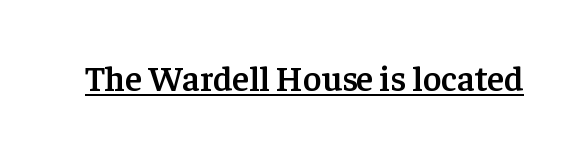
The image shows 35 px semibold serif type, upright; set normal letter spacing, underlined; low stroke contrast and a medium x-height.
